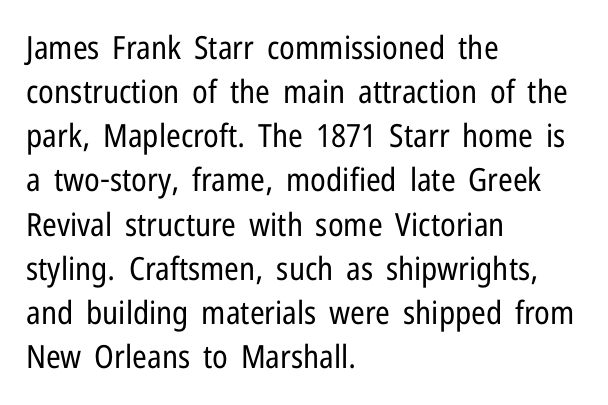
{"serif": "no", "italic": "no", "bold": "no", "weight": "regular", "width": "condensed", "stroke_contrast": "low", "x_height": "medium", "monospaced": "no", "underline": "no", "align": "left", "line_spacing": "normal", "line_spacing_ratio": 1.38, "letter_spacing": "normal", "letter_spacing_em": 0.0, "glyph_px": 32}
